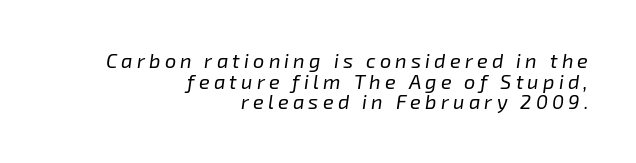
The image shows 20 px text type, italic (leaning right); set right-aligned, tight line spacing (1.03x), unusually wide letter spacing (+0.21 em), not underlined.
